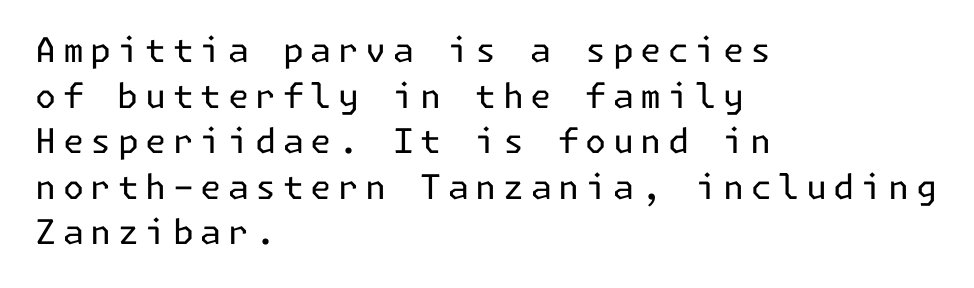
Q: Is the text bold? A: No.
Q: Is the text italic (slanted)? A: No, it is upright.
Q: Is the typeface a serif or a sans-serif typeface? A: Sans-serif.
Q: Is the text underlined? A: No.
Q: How is the paragraph aligned? A: Left-aligned.
Q: Is the spacing between lines tight, normal or loose? A: Normal.
Q: Width (condensed, normal, or wide)? A: Normal.
Q: Stroke contrast? A: Low.
Q: x-height? A: Medium.
